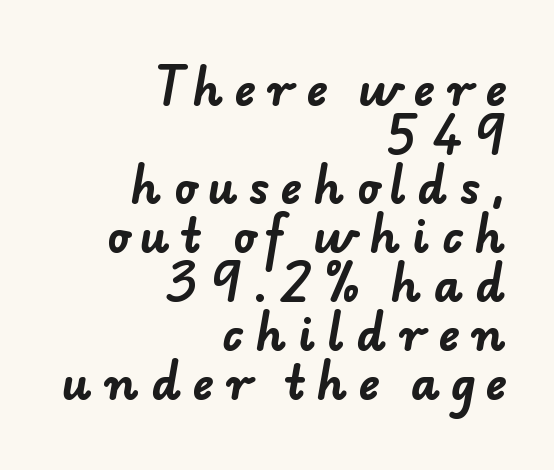
A typesetter would call this proportional, since set widths differ per character. The characters display no serif detailing; their extremities are plain. In terms of weight, the rendering is a true, heavy bold. The space directly below the letters is spotless.
